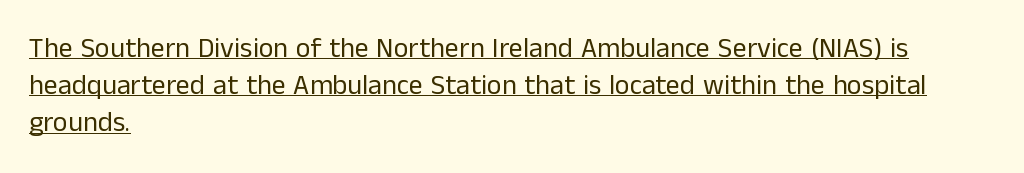
Q: Is the text bold? A: No.
Q: Is the text italic (slanted)? A: No, it is upright.
Q: Is the typeface a serif or a sans-serif typeface? A: Sans-serif.
Q: Is the text underlined? A: Yes.
Q: How is the paragraph aligned? A: Left-aligned.
Q: Is the spacing between letters normal or unusually wide? A: Normal.
Q: Is the spacing between lines tight, normal or loose? A: Normal.
Q: Width (condensed, normal, or wide)? A: Normal.
Q: Stroke contrast? A: Low.
Q: x-height? A: Medium.
Q: Monospaced? A: No.
